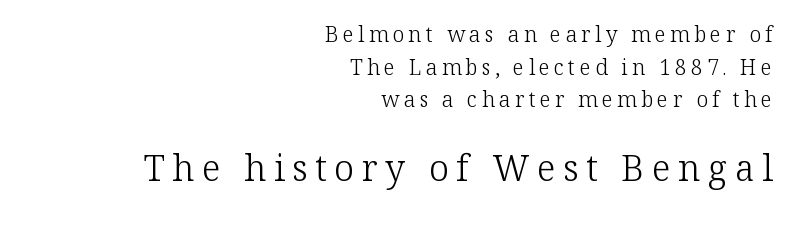
Size contrast runs from small at the top to large at the bottom. The block of text has a typical density, with ordinary space between rows. The passage shown is not underscored anywhere. Nothing heavy about these letters — not bold at all.
